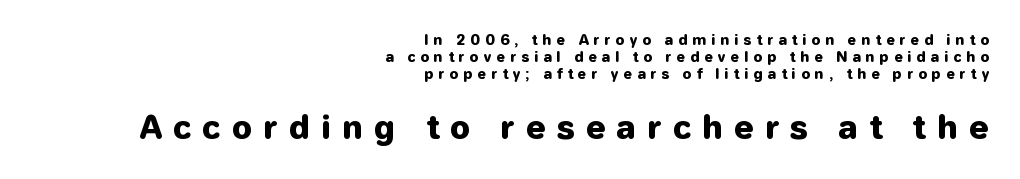
Q: Is the text bold? A: Yes.
Q: Is the text italic (slanted)? A: No, it is upright.
Q: Is the typeface a serif or a sans-serif typeface? A: Sans-serif.
Q: Is the text underlined? A: No.
Q: How is the paragraph aligned? A: Right-aligned.
Q: Is the spacing between letters normal or unusually wide? A: Unusually wide.
Q: Which block of text is set in a larger size, the first (top) or the second (bottom)? A: The second (bottom) one.
Q: Width (condensed, normal, or wide)? A: Normal.
Q: Stroke contrast? A: Low.
Q: x-height? A: Medium.
Q: Monospaced? A: No.
